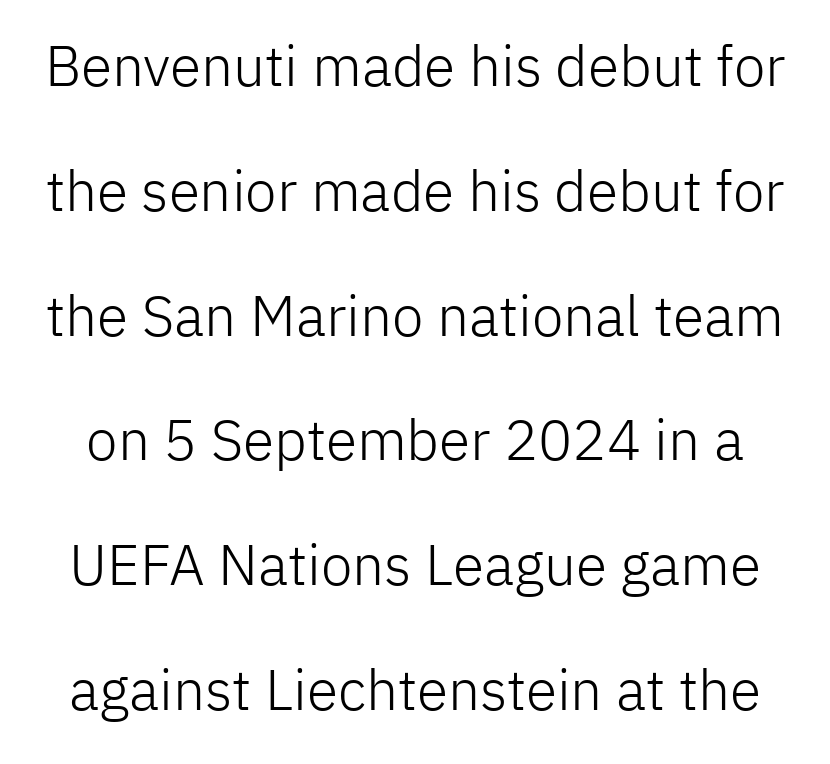
How would I describe the line gaps? Wide and relaxed. Letterform terminals end flat and unadorned throughout the passage. Varying glyph widths throughout — classic text-font behaviour. Honestly, there is no underline to notice here at all.
